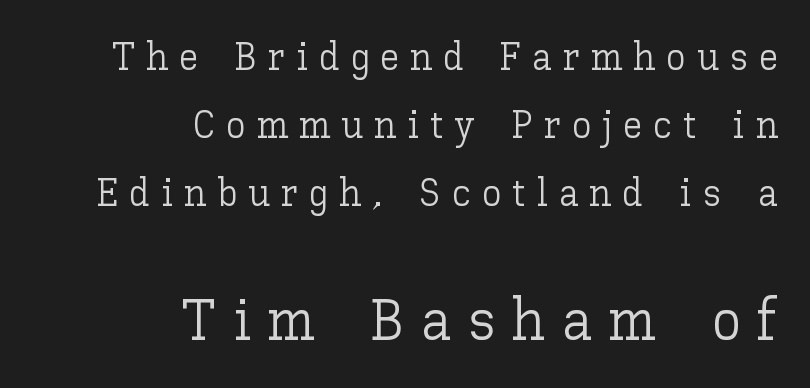
Q: Is the text bold? A: No.
Q: Is the text italic (slanted)? A: No, it is upright.
Q: Is the text underlined? A: No.
Q: How is the paragraph aligned? A: Right-aligned.
Q: Is the spacing between letters normal or unusually wide? A: Unusually wide.
Q: Which block of text is set in a larger size, the first (top) or the second (bottom)? A: The second (bottom) one.
Q: Width (condensed, normal, or wide)? A: Normal.
Q: Stroke contrast? A: Low.
Q: x-height? A: Medium.
Q: Monospaced? A: No.
